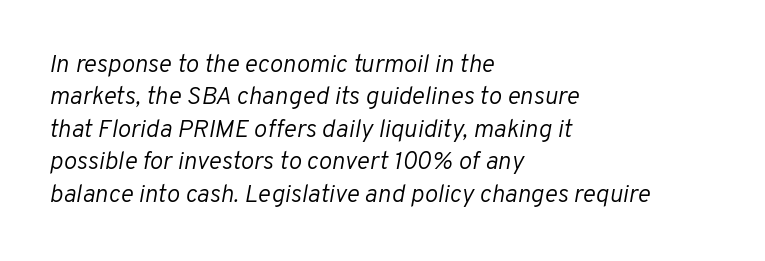
Q: Is the text bold? A: No.
Q: Is the text italic (slanted)? A: Yes, it leans right by about 10 degrees.
Q: Is the text underlined? A: No.
Q: How is the paragraph aligned? A: Left-aligned.
Q: Is the spacing between letters normal or unusually wide? A: Normal.
Q: Is the spacing between lines tight, normal or loose? A: Normal.
